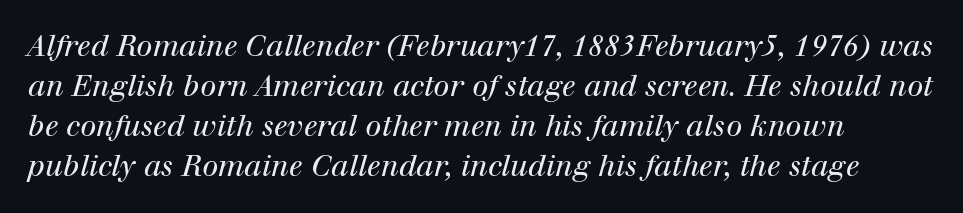
Little horizontal feet cap the strokes, marking this as serif type. Caption: face not bold, strokes unweighted. A typesetter would call this zero additional tracking. The whole block is typeset with a tilt. Interline gaps are of average width in this sample.
